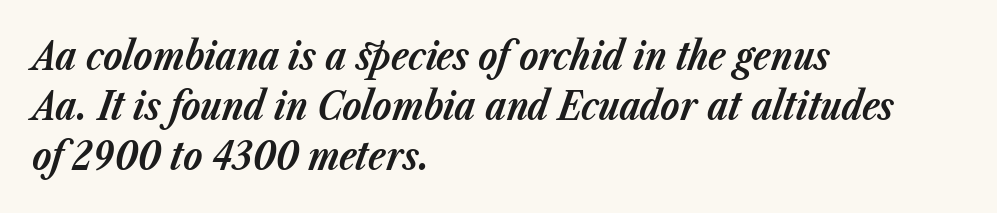
{"italic": "yes", "lean": "right", "slant_degrees": 23, "bold": "yes", "weight": "bold", "width": "normal", "stroke_contrast": "low", "x_height": "medium", "monospaced": "no", "underline": "no", "align": "left", "line_spacing": "normal", "line_spacing_ratio": 1.28, "letter_spacing": "normal", "letter_spacing_em": 0.0, "glyph_px": 39}
